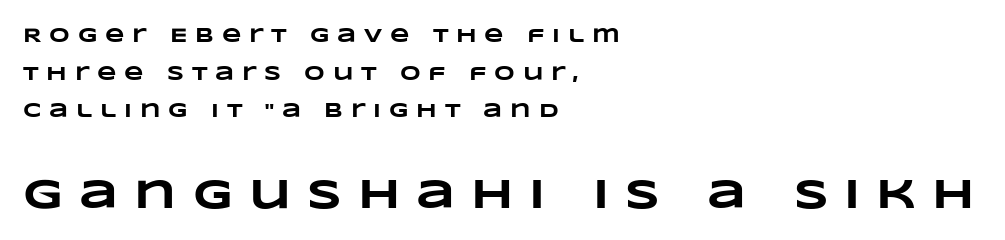
Caption: multi-line text, flush left, ragged right. Weight: bold. There is plenty of visible air inserted between adjacent glyphs. The rendering uses natural spacing where letterforms have individual widths.
